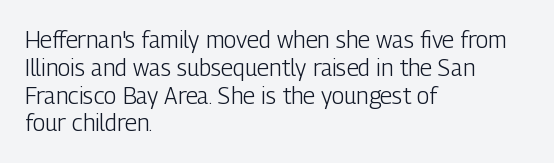
Italic: no, the glyphs are upright roman. Typeset ragged right — the left edge is the straight one. The gaps between neighbouring characters are ordinary and unremarkable. No letter is thick-stroked: the sample isn't bold. Lines of text with bare space underneath.
